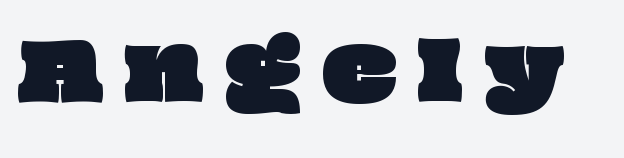
The image shows 78 px wide type; set unusually wide letter spacing (+0.27 em), not underlined; low stroke contrast and a large x-height.
